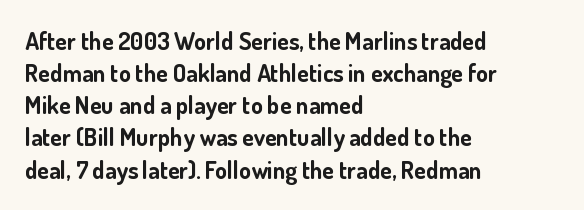
The image shows 24 px bold type, upright; set left-aligned, normal line spacing (1.34x), normal letter spacing, not underlined.
